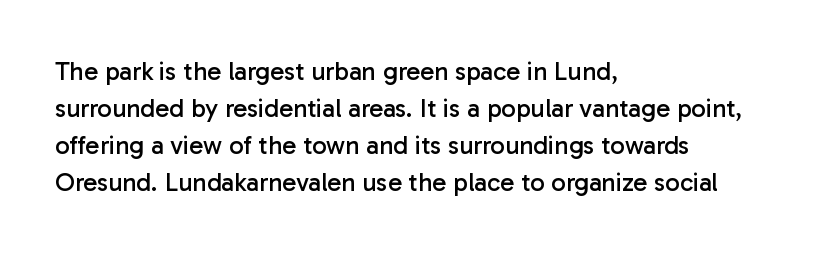
Q: Is the text bold? A: No.
Q: Is the text italic (slanted)? A: No, it is upright.
Q: Is the text underlined? A: No.
Q: How is the paragraph aligned? A: Left-aligned.
Q: Is the spacing between letters normal or unusually wide? A: Normal.
Q: Is the spacing between lines tight, normal or loose? A: Normal.
